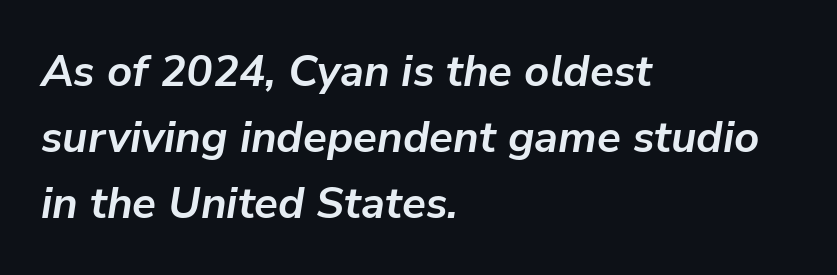
Compared with ordinary roman type, these characters are visibly tilted. Honestly, the row spacing looks completely unremarkable. The horizontal fit of the characters is conventional and even. Thick stems and heavy bowls — unmistakably bold. This rendering uses left alignment, leaving the right contour irregular.
